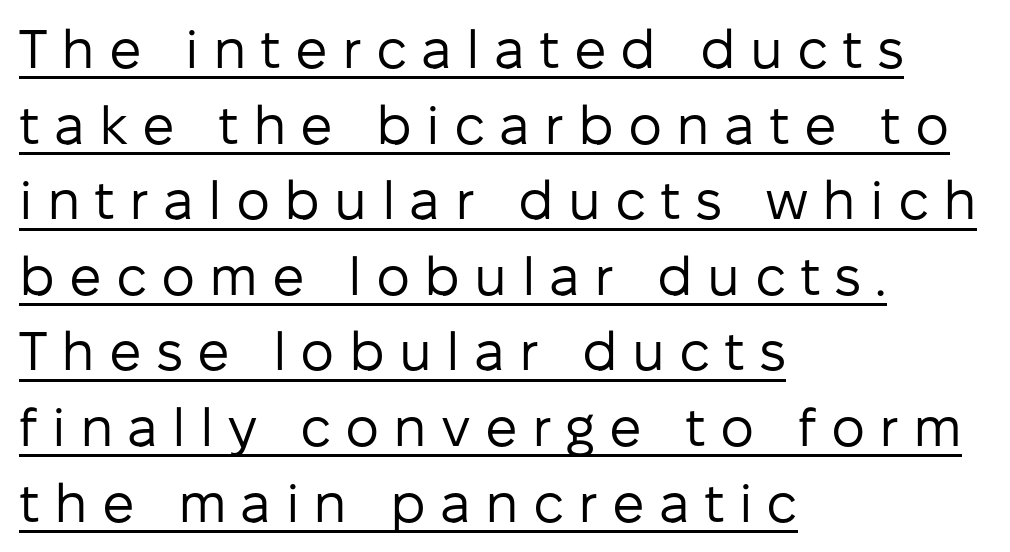
{"serif": "no", "italic": "no", "bold": "no", "weight": "regular", "width": "normal", "stroke_contrast": "low", "x_height": "medium", "monospaced": "no", "underline": "yes", "align": "left", "line_spacing": "normal", "line_spacing_ratio": 1.4, "letter_spacing": "wide", "letter_spacing_em": 0.26, "glyph_px": 54}
